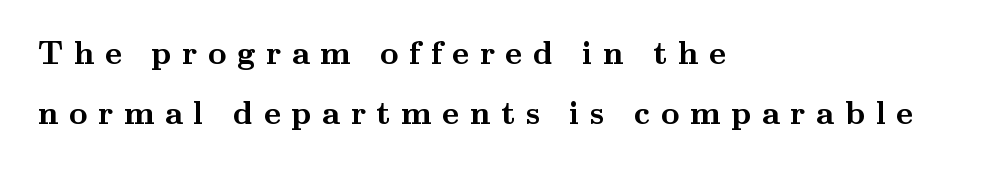
Q: Is the text bold? A: Yes.
Q: Is the text italic (slanted)? A: No, it is upright.
Q: Is the typeface a serif or a sans-serif typeface? A: Serif.
Q: Is the text underlined? A: No.
Q: How is the paragraph aligned? A: Left-aligned.
Q: Is the spacing between letters normal or unusually wide? A: Unusually wide.
Q: Width (condensed, normal, or wide)? A: Wide.
Q: Stroke contrast? A: Medium.
Q: x-height? A: Small.
Q: Monospaced? A: No.
